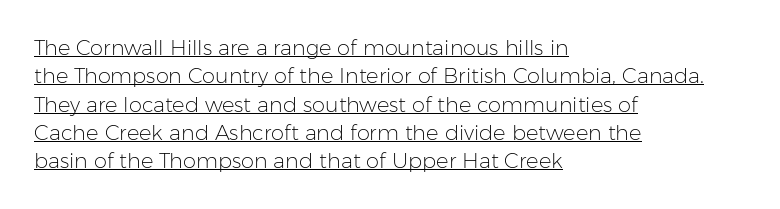
{"italic": "no", "bold": "no", "underline": "yes", "align": "left", "line_spacing": "normal", "line_spacing_ratio": 1.35, "letter_spacing": "normal", "letter_spacing_em": 0.0, "glyph_px": 21}
